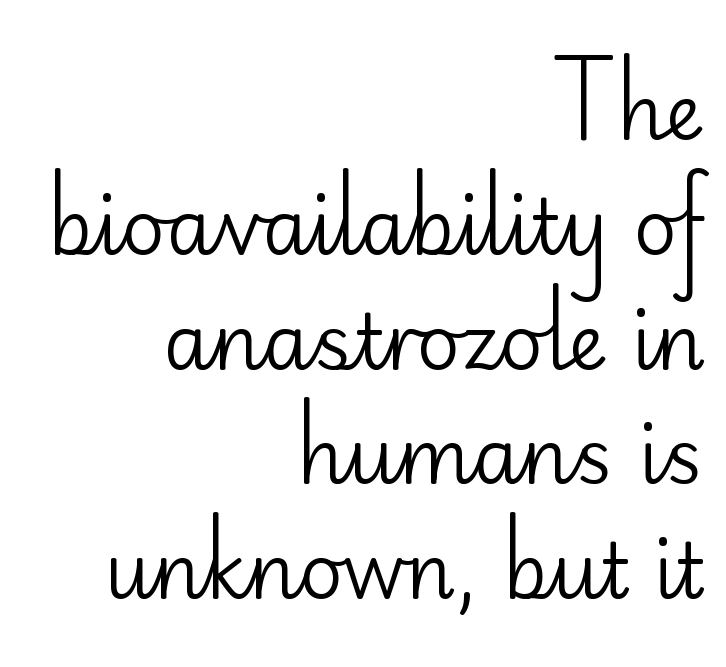
The image shows 76 px regular-weight sans-serif type, upright; set right-aligned, normal line spacing (1.51x), normal letter spacing, not underlined; low stroke contrast and a small x-height.
